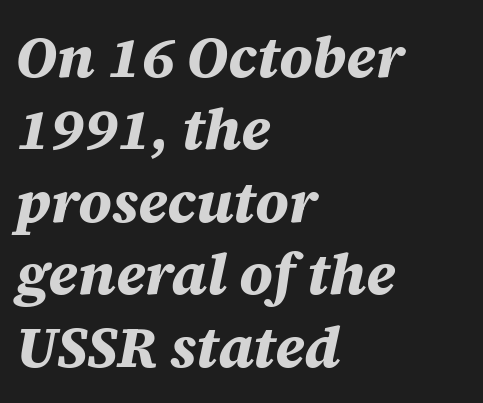
Q: Is the text bold? A: Yes.
Q: Is the text italic (slanted)? A: Yes, it leans right by about 12 degrees.
Q: Is the text underlined? A: No.
Q: How is the paragraph aligned? A: Left-aligned.
Q: Is the spacing between letters normal or unusually wide? A: Normal.
Q: Is the spacing between lines tight, normal or loose? A: Normal.
Q: Width (condensed, normal, or wide)? A: Normal.
Q: Stroke contrast? A: Medium.
Q: x-height? A: Large.
Q: Monospaced? A: No.
